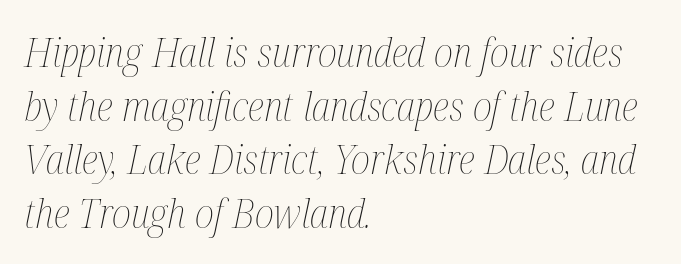
The image shows 40 px thin, condensed type, italic (leaning right); set left-aligned, normal line spacing (1.34x), normal letter spacing, not underlined; medium stroke contrast and a medium x-height.
